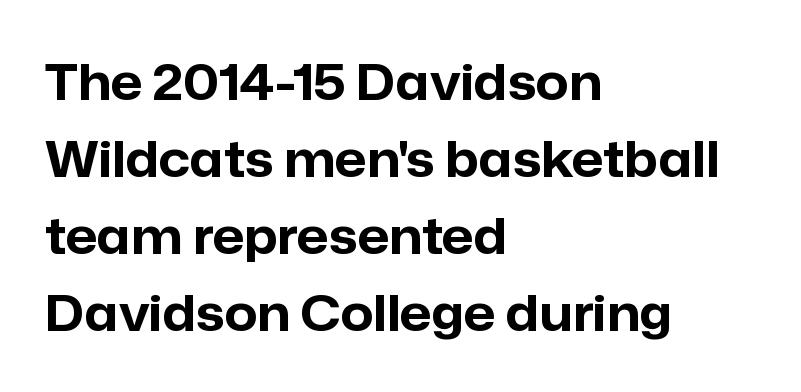
Q: Is the text bold? A: Yes.
Q: Is the text italic (slanted)? A: No, it is upright.
Q: Is the typeface a serif or a sans-serif typeface? A: Sans-serif.
Q: Is the text underlined? A: No.
Q: How is the paragraph aligned? A: Left-aligned.
Q: Is the spacing between letters normal or unusually wide? A: Normal.
Q: Is the spacing between lines tight, normal or loose? A: Normal.
Q: Width (condensed, normal, or wide)? A: Normal.
Q: Stroke contrast? A: Low.
Q: x-height? A: Medium.
Q: Monospaced? A: No.
